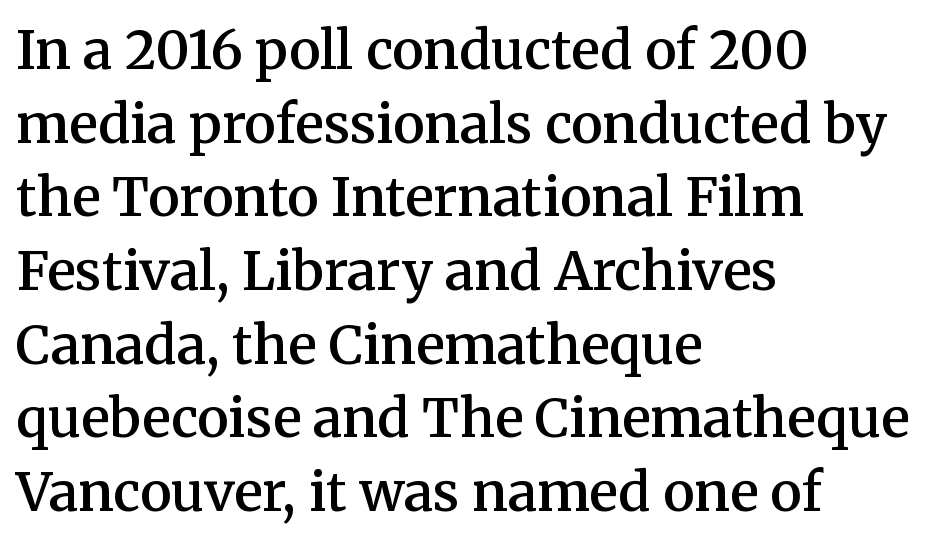
Q: Is the text bold? A: Semi-bold.
Q: Is the text italic (slanted)? A: No, it is upright.
Q: Is the typeface a serif or a sans-serif typeface? A: Serif.
Q: Is the text underlined? A: No.
Q: How is the paragraph aligned? A: Left-aligned.
Q: Is the spacing between letters normal or unusually wide? A: Normal.
Q: Is the spacing between lines tight, normal or loose? A: Normal.
Q: Width (condensed, normal, or wide)? A: Normal.
Q: Stroke contrast? A: Medium.
Q: x-height? A: Medium.
Q: Monospaced? A: No.
